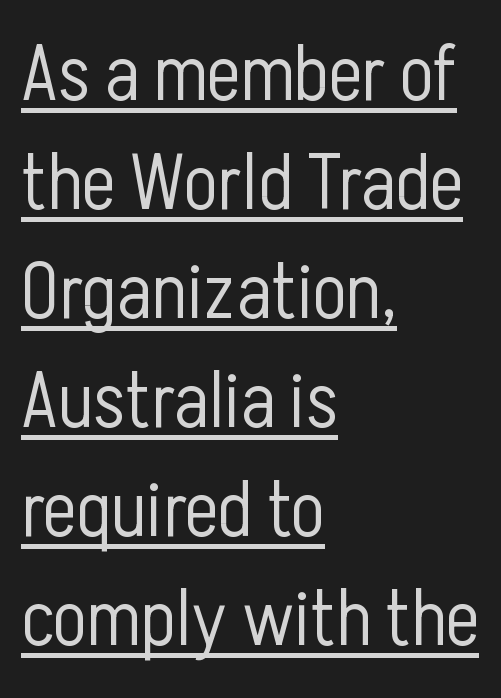
{"serif": "no", "italic": "no", "bold": "no", "weight": "light", "width": "condensed", "stroke_contrast": "low", "x_height": "medium", "monospaced": "no", "underline": "yes", "align": "left", "line_spacing": "normal", "line_spacing_ratio": 1.38, "letter_spacing": "normal", "letter_spacing_em": 0.0, "glyph_px": 79}
